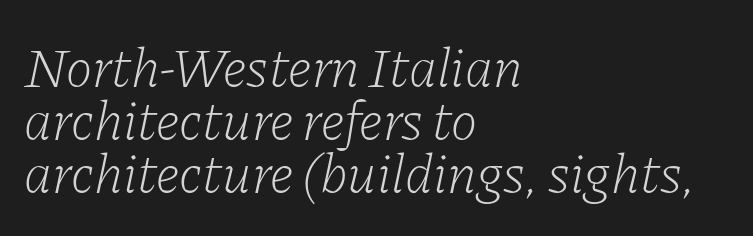
The image shows 56 px light serif type, italic (leaning right); set left-aligned, tight line spacing (0.95x), normal letter spacing, not underlined; low stroke contrast and a medium x-height.
